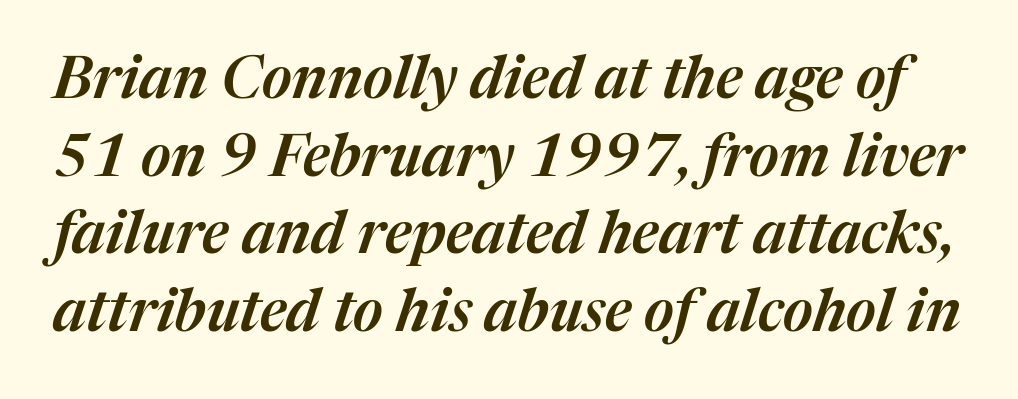
Observe the ordinary spacing: letters are neighbours, not strangers. Vertically, the passage feels balanced, rows spaced as you'd expect. Descenders are the only things crossing below the line. The specimen reads as italic at a glance. Note the varied advance widths — an 'i' is clearly narrower than an 'm'.
